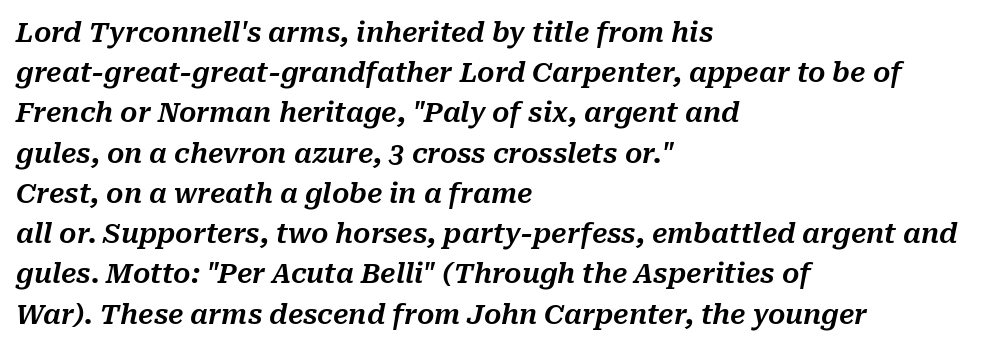
{"italic": "yes", "lean": "right", "slant_degrees": 10, "underline": "no", "align": "left", "line_spacing": "normal", "line_spacing_ratio": 1.49, "letter_spacing": "normal", "letter_spacing_em": 0.0, "glyph_px": 27}
